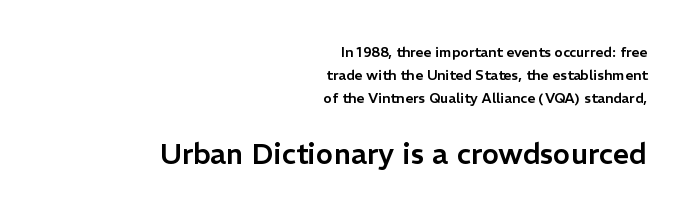
Note the varied advance widths — an 'i' is clearly narrower than an 'm'. What stands out about the letter spacing? Nothing — it is the standard amount. The face used here appears at its bigger size in the lower chunk. The rows are spaced the way most documents space them.
